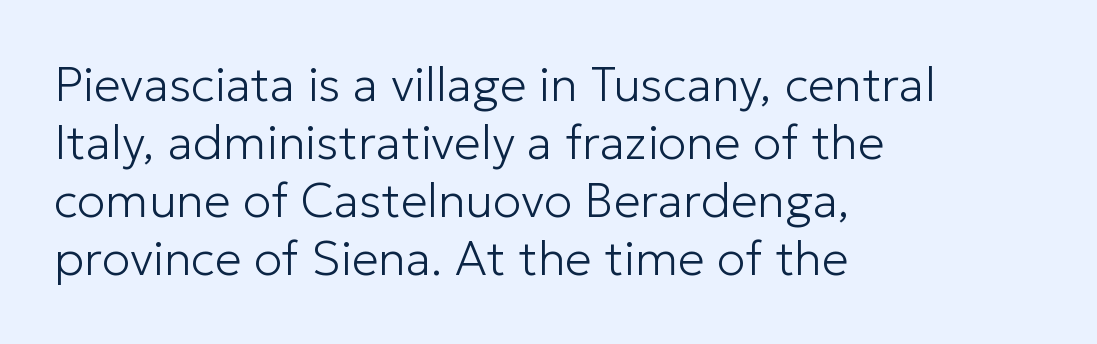
This is roman type, the default non-slanted kind. These lines are set flush left with a ragged right edge. You could not count columns in this text — the font is proportionally spaced. No feet cap the strokes, marking this as sans-serif type.
